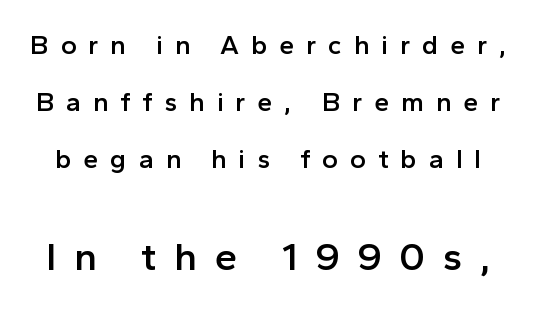
The gaps between neighbouring characters are conspicuously large. Caption: semibold face, moderately heavy strokes. Summary of vertical rhythm: relaxed, with wide interline spacing. The composition opens small and finishes big. These lines were composed using upright roman letters. A clean baseline with only descenders dipping below it.
